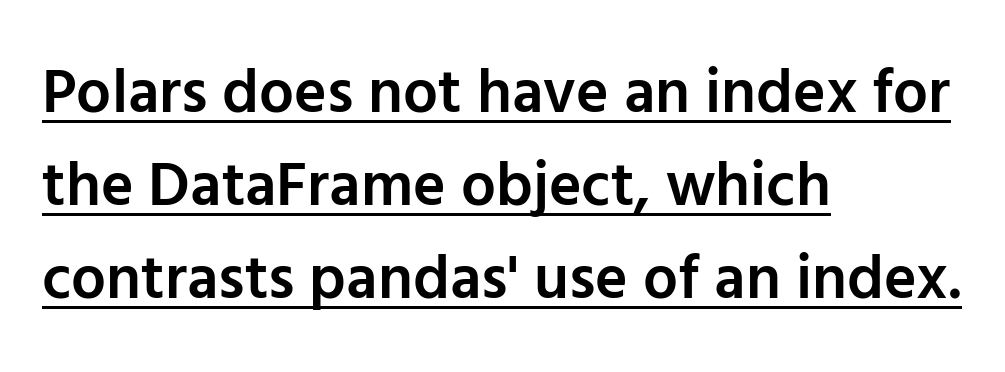
Q: Is the text bold? A: Semi-bold.
Q: Is the text italic (slanted)? A: No, it is upright.
Q: Is the typeface a serif or a sans-serif typeface? A: Sans-serif.
Q: Is the text underlined? A: Yes.
Q: How is the paragraph aligned? A: Left-aligned.
Q: Is the spacing between letters normal or unusually wide? A: Normal.
Q: Is the spacing between lines tight, normal or loose? A: Normal.
Q: Width (condensed, normal, or wide)? A: Normal.
Q: Stroke contrast? A: Low.
Q: x-height? A: Medium.
Q: Monospaced? A: No.
